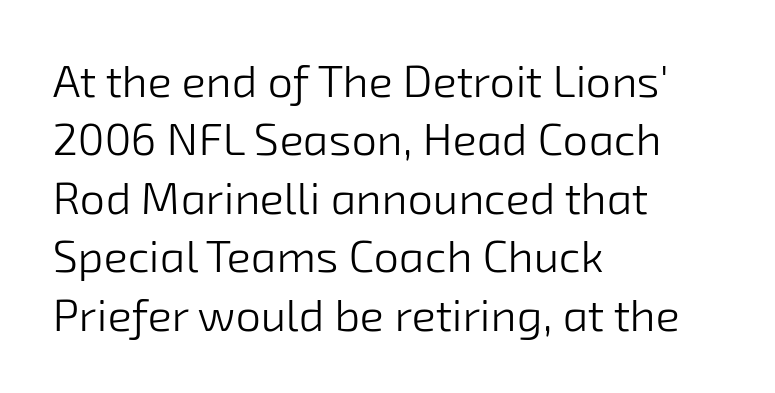
This block has exactly the height ordinary leading produces. Each letter's strokes conclude bluntly, with no projecting serifs. The foot of each line stays bare and open. Honestly, the letter spacing is just normal — you wouldn't notice it. Alignment: flush left. Weight: regular or lighter.
